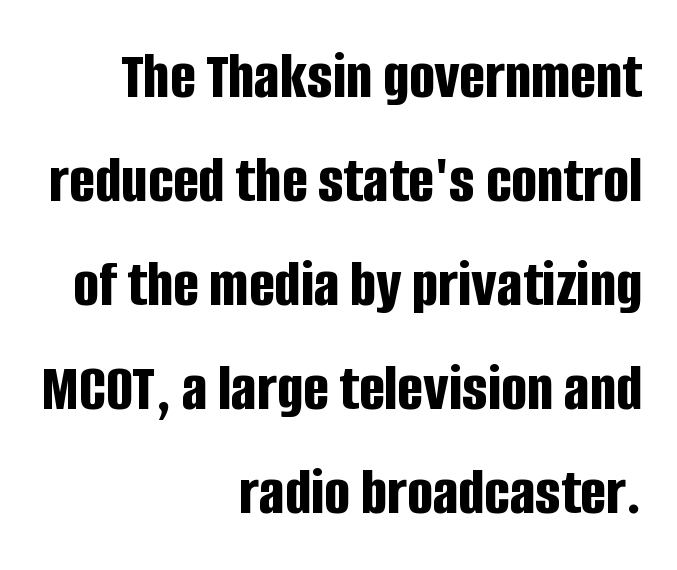
The image shows 68 px bold, condensed sans-serif type, upright; set right-aligned, normal line spacing (1.53x), normal letter spacing, not underlined; low stroke contrast and a large x-height.
